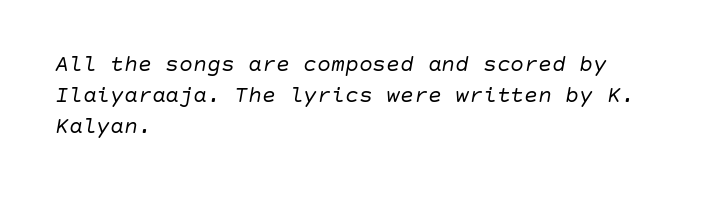
Q: Is the text bold? A: No.
Q: Is the text italic (slanted)? A: Yes, it leans right by about 10 degrees.
Q: Is the text underlined? A: No.
Q: How is the paragraph aligned? A: Left-aligned.
Q: Is the spacing between letters normal or unusually wide? A: Normal.
Q: Is the spacing between lines tight, normal or loose? A: Normal.
